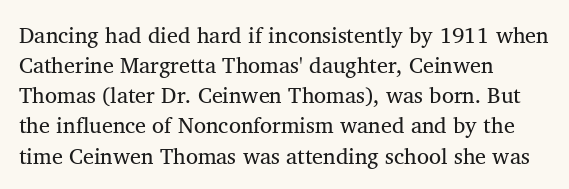
{"italic": "no", "underline": "no", "align": "left", "line_spacing": "normal", "line_spacing_ratio": 1.37, "letter_spacing": "normal", "letter_spacing_em": 0.0, "glyph_px": 22}
